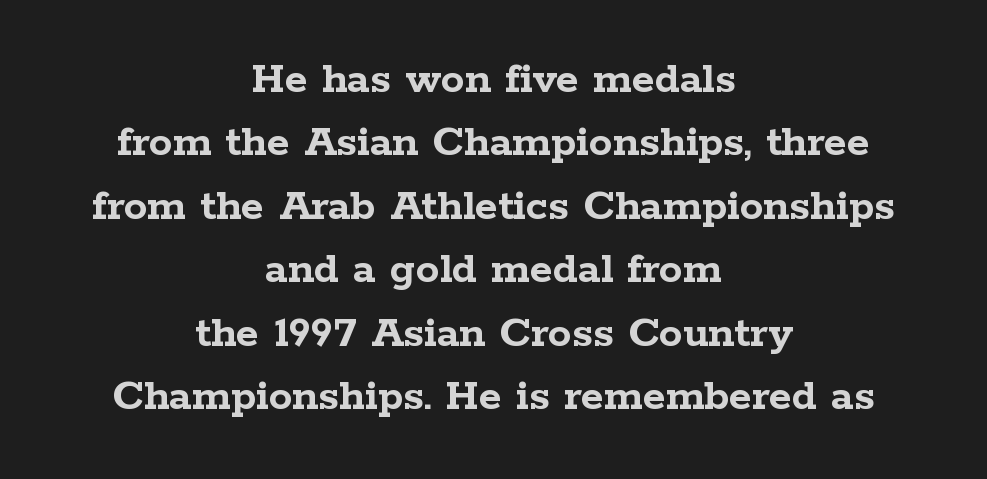
Q: Is the text bold? A: Yes.
Q: Is the text italic (slanted)? A: No, it is upright.
Q: Is the typeface a serif or a sans-serif typeface? A: Serif.
Q: Is the text underlined? A: No.
Q: How is the paragraph aligned? A: Centered.
Q: Is the spacing between letters normal or unusually wide? A: Normal.
Q: Is the spacing between lines tight, normal or loose? A: Normal.
Q: Width (condensed, normal, or wide)? A: Wide.
Q: Stroke contrast? A: Low.
Q: x-height? A: Medium.
Q: Monospaced? A: No.
